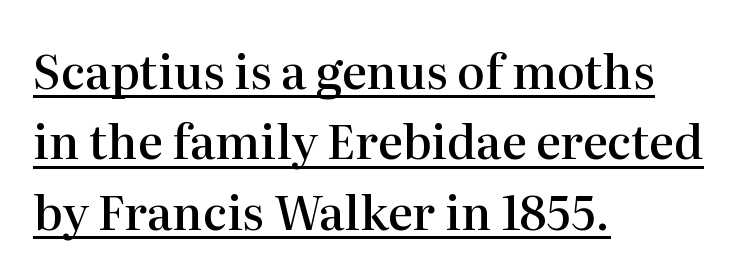
{"serif": "yes", "italic": "no", "bold": "semi", "weight": "semibold", "width": "normal", "stroke_contrast": "high", "x_height": "medium", "monospaced": "no", "underline": "yes", "align": "left", "line_spacing": "normal", "line_spacing_ratio": 1.5, "letter_spacing": "normal", "letter_spacing_em": 0.0, "glyph_px": 47}
